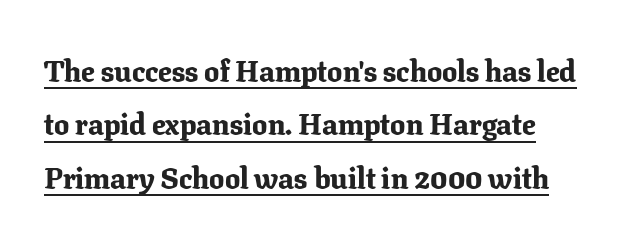
The image shows 30 px bold serif type, upright; set line spacing 1.78x, normal letter spacing, underlined; low stroke contrast and a medium x-height.
